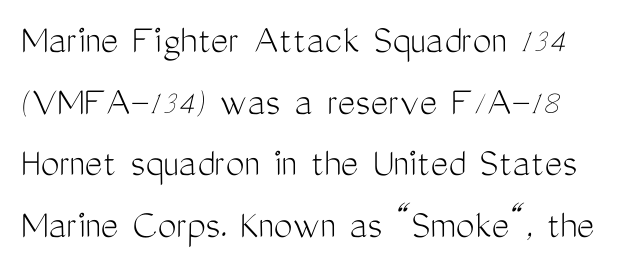
The image shows 42 px light, condensed sans-serif type, upright; set normal line spacing (1.47x), normal letter spacing, not underlined; medium stroke contrast and a medium x-height.
